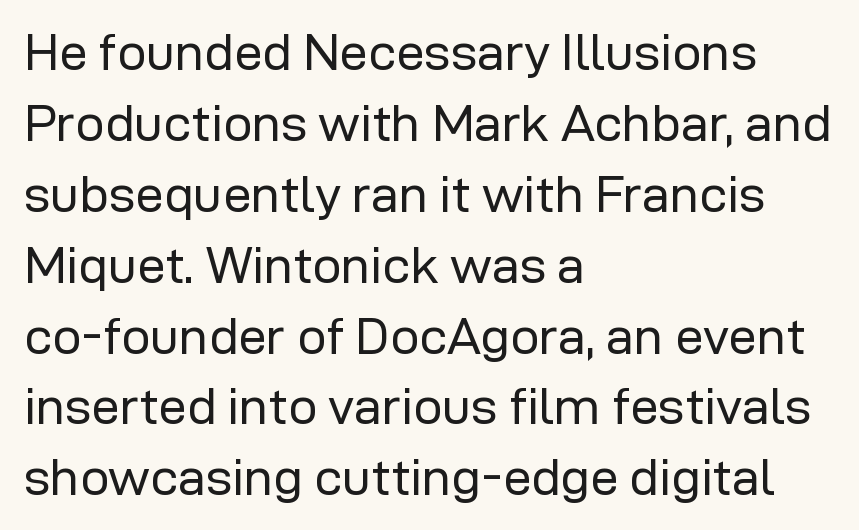
The image shows 51 px regular-weight sans-serif type, upright; set left-aligned, normal line spacing (1.39x), normal letter spacing, not underlined; low stroke contrast and a medium x-height.
